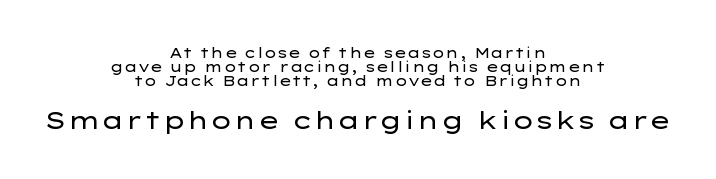
{"italic": "no", "bold": "no", "underline": "no", "align": "center", "line_spacing": "tight", "line_spacing_ratio": 0.99, "letter_spacing": "normal", "letter_spacing_em": 0.0, "larger_block": "second", "size_ratio": 1.71, "glyph_px": 24}
